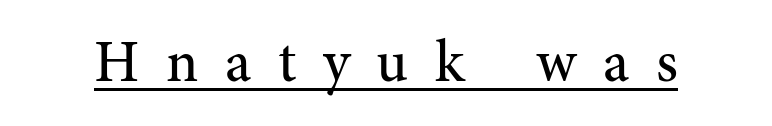
Q: Is the text bold? A: No.
Q: Is the text italic (slanted)? A: No, it is upright.
Q: Is the typeface a serif or a sans-serif typeface? A: Serif.
Q: Is the text underlined? A: Yes.
Q: Is the spacing between letters normal or unusually wide? A: Unusually wide.
Q: Width (condensed, normal, or wide)? A: Normal.
Q: Stroke contrast? A: Medium.
Q: x-height? A: Medium.
Q: Monospaced? A: No.
